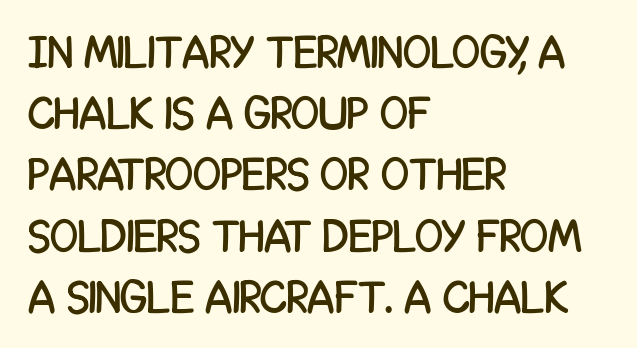
{"serif": "no", "italic": "no", "width": "condensed", "stroke_contrast": "low", "x_height": "large", "monospaced": "no", "underline": "no", "align": "left", "line_spacing": "normal", "line_spacing_ratio": 1.33, "letter_spacing": "normal", "letter_spacing_em": 0.0, "glyph_px": 46}
